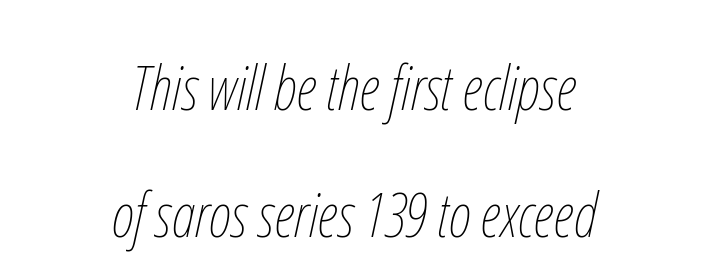
Q: Is the text bold? A: No.
Q: Is the text italic (slanted)? A: Yes, it leans right by about 12 degrees.
Q: Is the text underlined? A: No.
Q: How is the paragraph aligned? A: Centered.
Q: Is the spacing between letters normal or unusually wide? A: Normal.
Q: Is the spacing between lines tight, normal or loose? A: Loose.
Q: Width (condensed, normal, or wide)? A: Condensed.
Q: Stroke contrast? A: Low.
Q: x-height? A: Medium.
Q: Monospaced? A: No.
